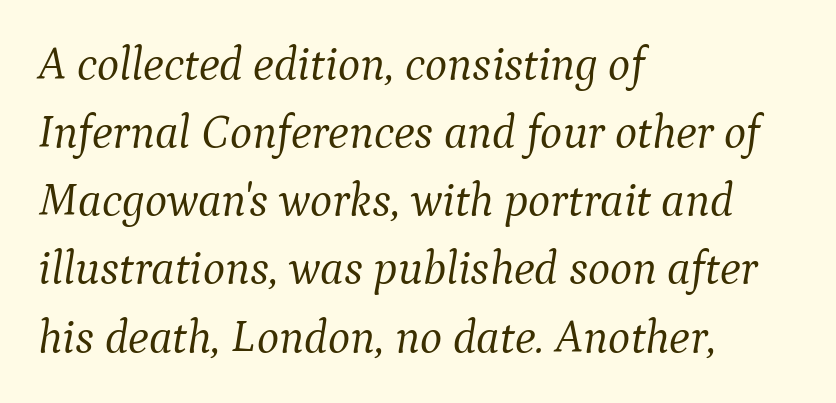
Q: Is the text bold? A: No.
Q: Is the text italic (slanted)? A: Yes, it leans right by about 9 degrees.
Q: Is the typeface a serif or a sans-serif typeface? A: Serif.
Q: Is the text underlined? A: No.
Q: How is the paragraph aligned? A: Left-aligned.
Q: Is the spacing between letters normal or unusually wide? A: Normal.
Q: Is the spacing between lines tight, normal or loose? A: Normal.
Q: Width (condensed, normal, or wide)? A: Normal.
Q: Stroke contrast? A: Medium.
Q: x-height? A: Medium.
Q: Monospaced? A: No.
